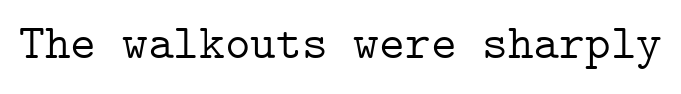
{"serif": "yes", "italic": "no", "bold": "no", "weight": "light", "width": "normal", "stroke_contrast": "low", "x_height": "medium", "underline": "no", "letter_spacing": "normal", "letter_spacing_em": 0.0, "glyph_px": 49}
